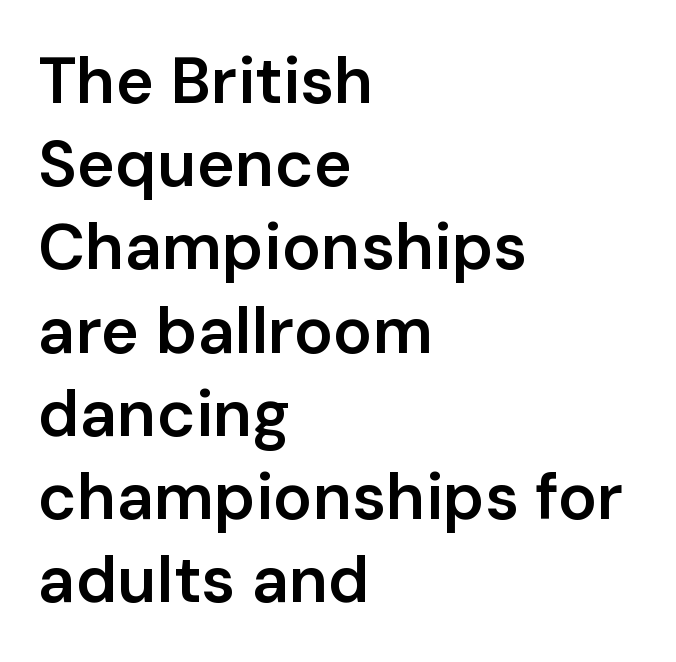
Q: Is the text bold? A: Semi-bold.
Q: Is the text italic (slanted)? A: No, it is upright.
Q: Is the typeface a serif or a sans-serif typeface? A: Sans-serif.
Q: Is the text underlined? A: No.
Q: How is the paragraph aligned? A: Left-aligned.
Q: Is the spacing between letters normal or unusually wide? A: Normal.
Q: Is the spacing between lines tight, normal or loose? A: Normal.
Q: Width (condensed, normal, or wide)? A: Normal.
Q: Stroke contrast? A: Low.
Q: x-height? A: Medium.
Q: Monospaced? A: No.
